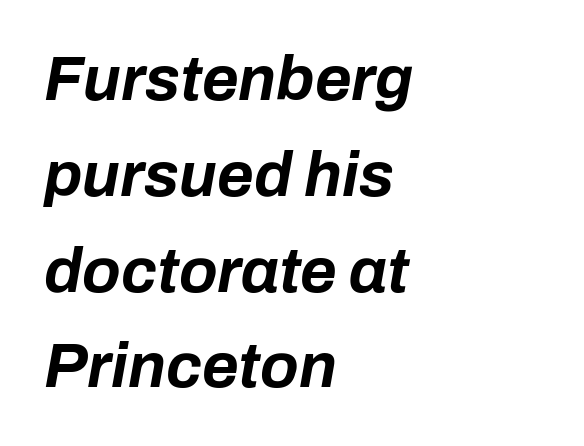
Do the characters align in a grid? No, the font is proportional. One-word summary of the alignment: left. A full-strength bold gives these letters their thick strokes. Regarding leading, the lines here are spaced in the standard way.
